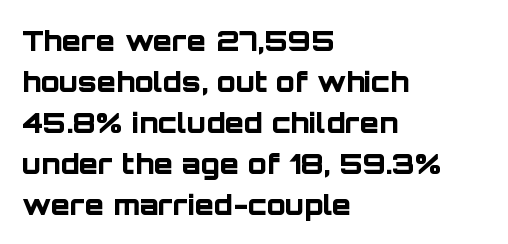
Leading matches the norm, producing a regular column. This is the regular roman posture of the typeface. Serif or sans? Sans — the stroke terminals are bare. Do the characters align in a grid? No, the font is proportional. The space beneath each line is pristine and unruled. There is no visible air inserted between adjacent glyphs.
